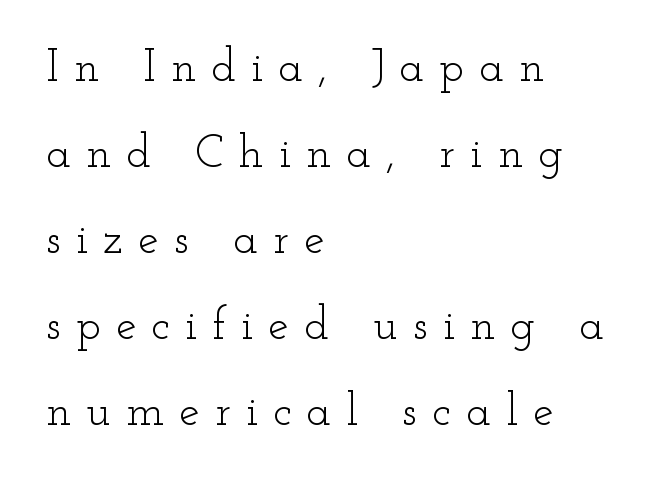
The image shows 46 px light, wide serif type, upright; set left-aligned, line spacing 1.87x, unusually wide letter spacing (+0.33 em), not underlined; low stroke contrast and a small x-height.
